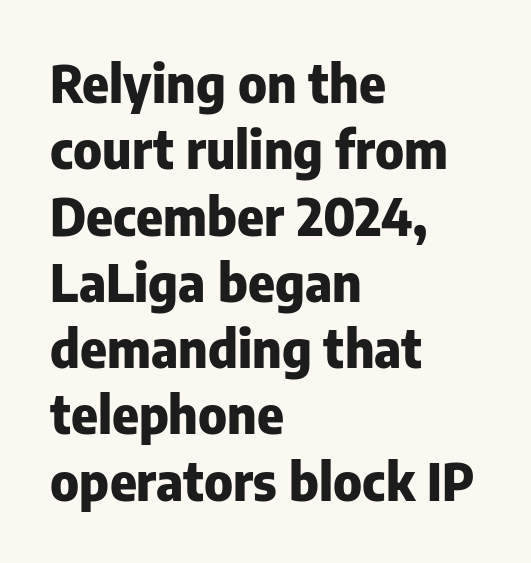
{"serif": "no", "italic": "no", "bold": "yes", "weight": "heavy", "width": "normal", "stroke_contrast": "low", "x_height": "medium", "monospaced": "no", "underline": "no", "align": "left", "line_spacing": "normal", "line_spacing_ratio": 1.3, "letter_spacing": "normal", "letter_spacing_em": 0.0, "glyph_px": 51}
